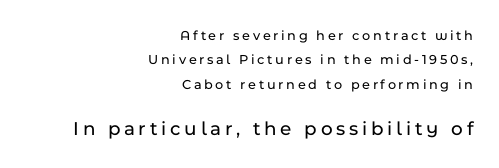
{"italic": "no", "underline": "no", "align": "right", "line_spacing_ratio": 1.74, "larger_block": "second", "size_ratio": 1.43, "glyph_px": 20}
